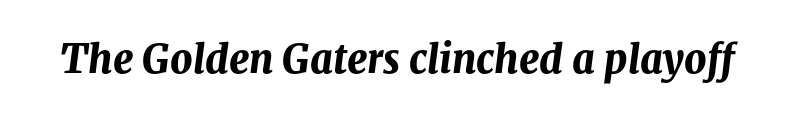
The image shows 39 px bold type, italic (leaning right); set normal letter spacing, not underlined; medium stroke contrast and a medium x-height.
